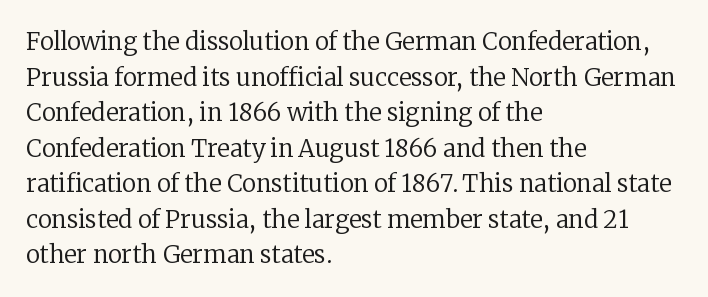
The image shows 24 px text type, upright; set left-aligned, normal line spacing (1.48x), normal letter spacing, not underlined.
